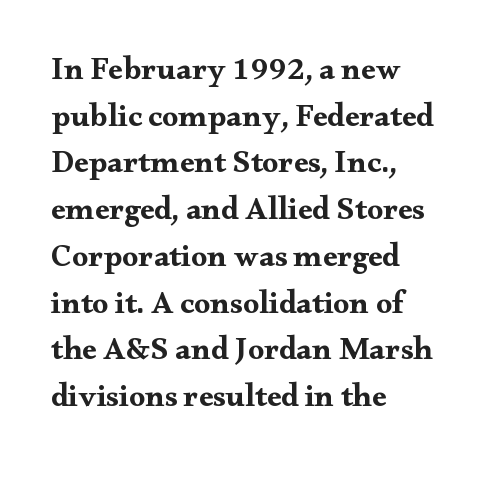
Q: Is the text bold? A: Yes.
Q: Is the text italic (slanted)? A: No, it is upright.
Q: Is the typeface a serif or a sans-serif typeface? A: Serif.
Q: Is the text underlined? A: No.
Q: How is the paragraph aligned? A: Left-aligned.
Q: Is the spacing between letters normal or unusually wide? A: Normal.
Q: Is the spacing between lines tight, normal or loose? A: Normal.
Q: Width (condensed, normal, or wide)? A: Wide.
Q: Stroke contrast? A: Medium.
Q: x-height? A: Small.
Q: Monospaced? A: No.
